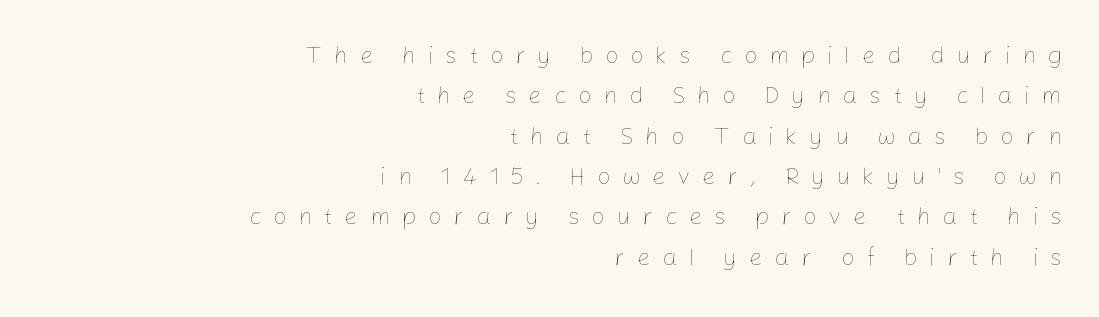
Typeset ragged left — the right edge is the straight one. The passage shown has open, widely tracked lettering throughout. Underline: absent. You can tell it's not italic because the verticals are truly vertical.
